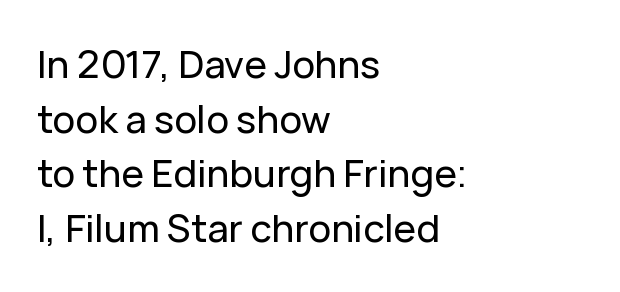
Tracking value appears to be zero — textbook default spacing. Think of a printed novel: that variable character pitch is what you see here. Descenders hang freely into open space. Upright lettering throughout. What's the leading like? Ordinary, nothing unusual. The paragraph shown leans on its left margin.
